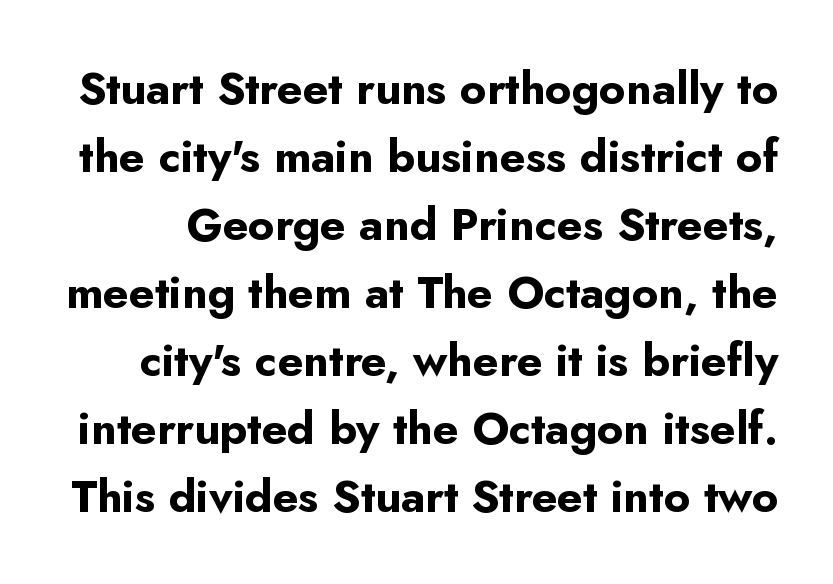
Q: Is the text bold? A: Yes.
Q: Is the text italic (slanted)? A: No, it is upright.
Q: Is the typeface a serif or a sans-serif typeface? A: Sans-serif.
Q: Is the text underlined? A: No.
Q: Is the spacing between letters normal or unusually wide? A: Normal.
Q: Is the spacing between lines tight, normal or loose? A: Normal.
Q: Width (condensed, normal, or wide)? A: Normal.
Q: Stroke contrast? A: Low.
Q: x-height? A: Small.
Q: Monospaced? A: No.
